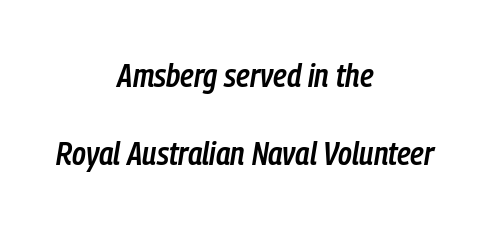
Firm but not heavy-handed strokes: this text is semibold. A student would call this center alignment; a typographer would say set centered. The type is set solid horizontally, with unmodified tracking. An italicized treatment has been applied to the whole sample.
